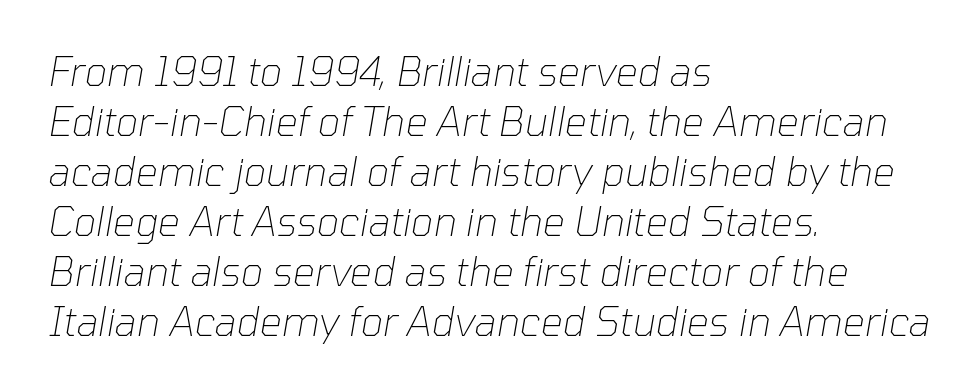
{"italic": "yes", "lean": "right", "slant_degrees": 10, "bold": "no", "weight": "thin", "width": "normal", "stroke_contrast": "low", "x_height": "medium", "monospaced": "no", "underline": "no", "align": "left", "line_spacing": "normal", "line_spacing_ratio": 1.28, "letter_spacing": "normal", "letter_spacing_em": 0.0, "glyph_px": 39}
